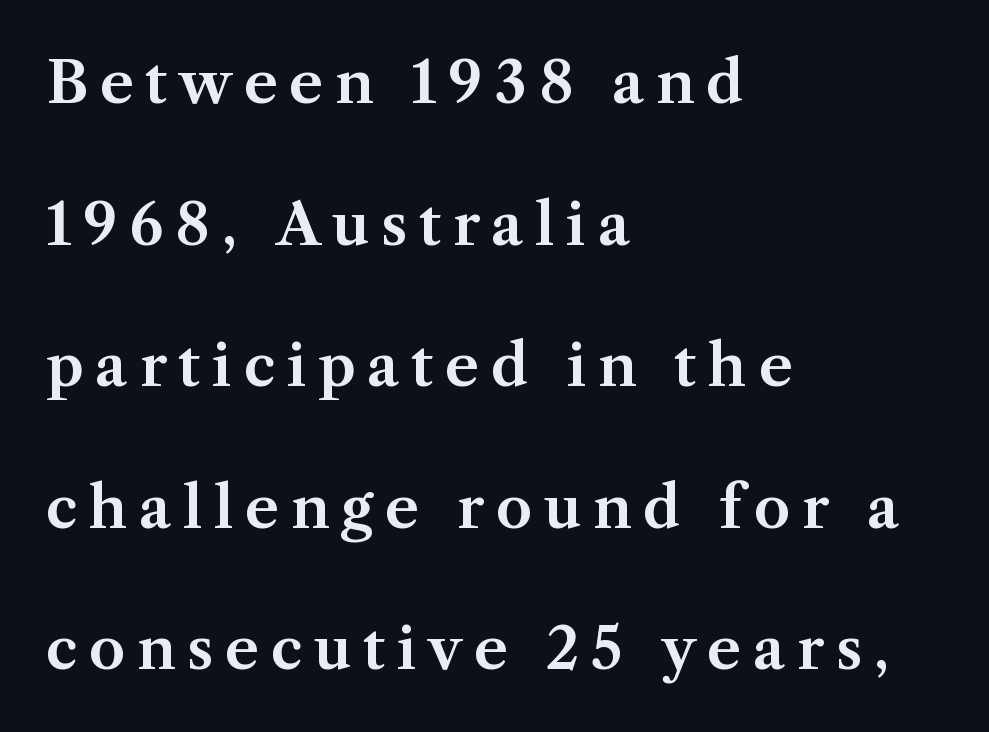
{"serif": "yes", "italic": "no", "width": "normal", "stroke_contrast": "medium", "x_height": "medium", "monospaced": "no", "underline": "no", "align": "left", "line_spacing": "loose", "line_spacing_ratio": 2.44, "letter_spacing": "wide", "letter_spacing_em": 0.2, "glyph_px": 58}
